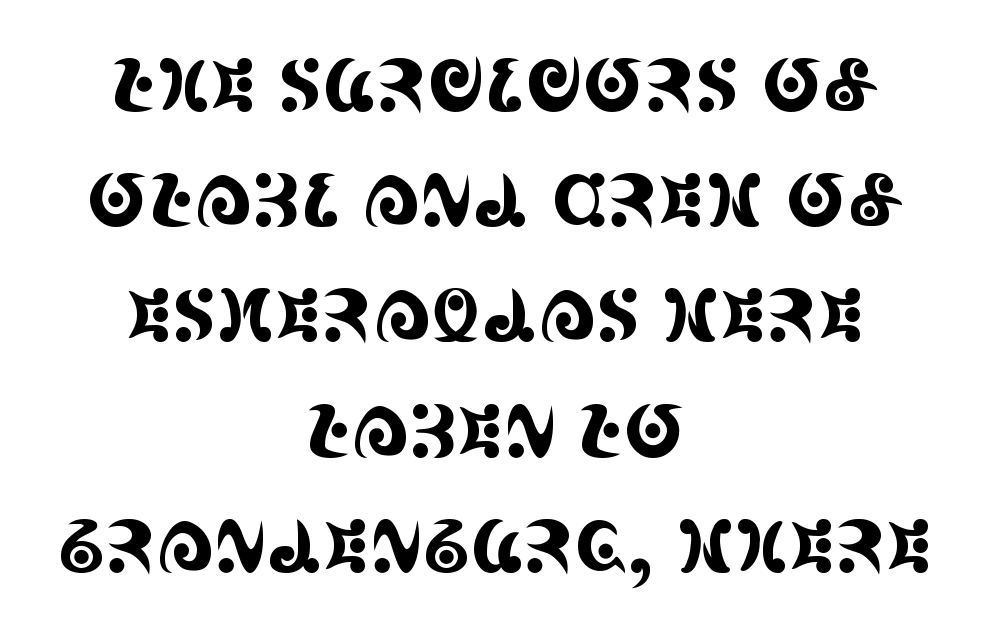
Q: Is the text italic (slanted)? A: No, it is upright.
Q: Is the typeface a serif or a sans-serif typeface? A: Serif.
Q: Is the text underlined? A: No.
Q: How is the paragraph aligned? A: Centered.
Q: Is the spacing between letters normal or unusually wide? A: Normal.
Q: Is the spacing between lines tight, normal or loose? A: Normal.
Q: Width (condensed, normal, or wide)? A: Condensed.
Q: x-height? A: Large.
Q: Monospaced? A: No.
